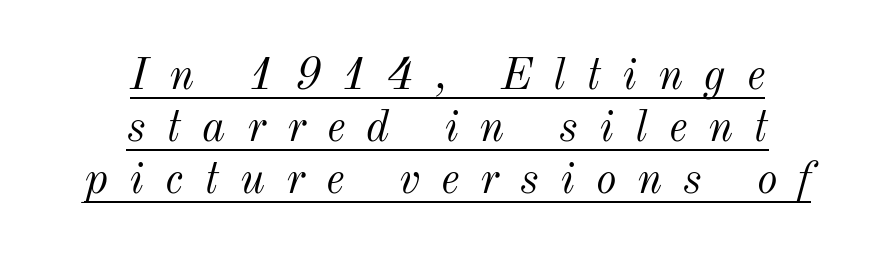
{"italic": "yes", "lean": "right", "slant_degrees": 12, "bold": "no", "weight": "light", "width": "normal", "stroke_contrast": "medium", "x_height": "small", "monospaced": "no", "underline": "yes", "align": "center", "line_spacing_ratio": 1.18, "letter_spacing": "wide", "letter_spacing_em": 0.48, "glyph_px": 44}
